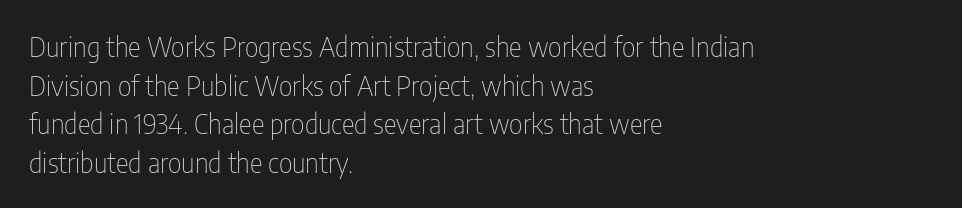
Stroke thickness stays within the range of a standard reading face or lighter. Notice how descenders clear the ascenders below comfortably — that's standard leading. There is no visible air inserted between adjacent glyphs. Casual observation: everything's shoved over to the left. The specimen omits any rule beneath the text block's lines. The letters stand straight up with perfectly vertical stems.
